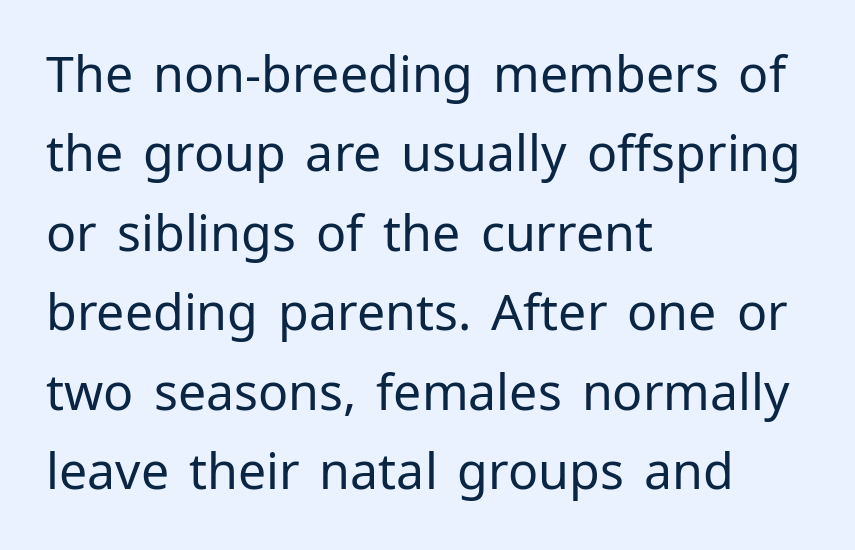
Q: Is the text bold? A: No.
Q: Is the text italic (slanted)? A: No, it is upright.
Q: Is the typeface a serif or a sans-serif typeface? A: Sans-serif.
Q: Is the text underlined? A: No.
Q: How is the paragraph aligned? A: Left-aligned.
Q: Is the spacing between letters normal or unusually wide? A: Normal.
Q: Is the spacing between lines tight, normal or loose? A: Normal.
Q: Width (condensed, normal, or wide)? A: Normal.
Q: Stroke contrast? A: Low.
Q: x-height? A: Medium.
Q: Monospaced? A: No.
